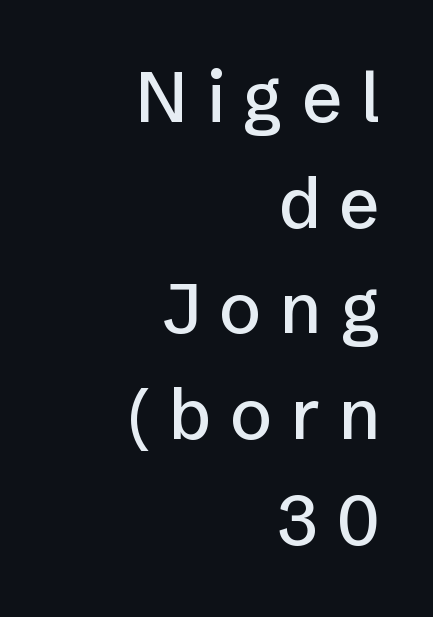
The image shows 70 px sans-serif type, upright; set right-aligned, normal line spacing (1.51x), unusually wide letter spacing (+0.27 em), not underlined; low stroke contrast and a medium x-height.
